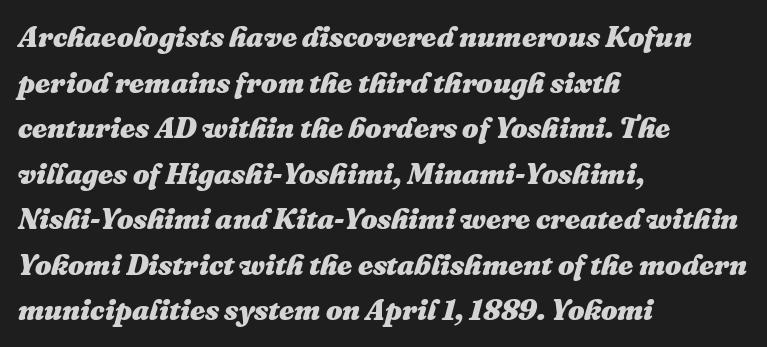
The image shows 29 px heavy type, italic (leaning right); set left-aligned, normal line spacing (1.57x), normal letter spacing, not underlined; medium stroke contrast and a medium x-height.
